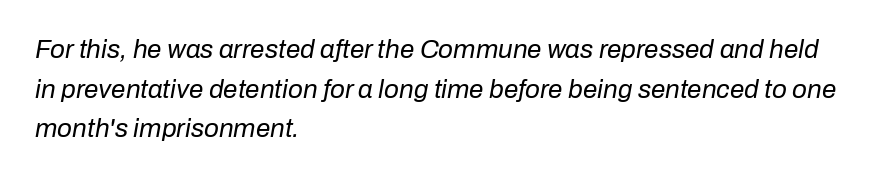
This rendering uses left alignment, leaving the right contour irregular. The tracking reads as untouched default to a designer's eye. Lines of text with bare space underneath. Reading down the column, the eye jumps a familiar distance to each next line. An italicized treatment has been applied to the whole sample.
